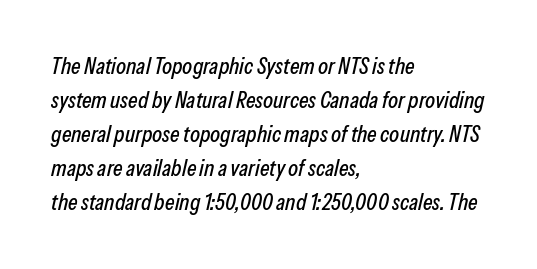
Unmarked baselines from the first word to the last. This sample uses an oblique cut, with every glyph tilted off the vertical. Horizontal bands of white between lines are of average thickness. The text block is weighted toward the left margin, trailing off unevenly rightward. How are the letters spaced? Ordinarily, with no added tracking.
